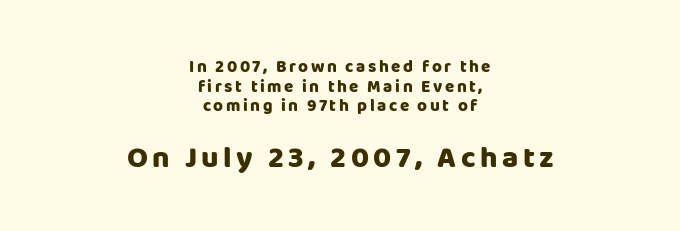
A typesetter would call this leading minimal, almost set solid. Typeset on center — no edge is straight. Check where the strokes stop: nothing finishes them off — pure sans. This sample uses an upright cut, with every glyph sitting square on the baseline.
